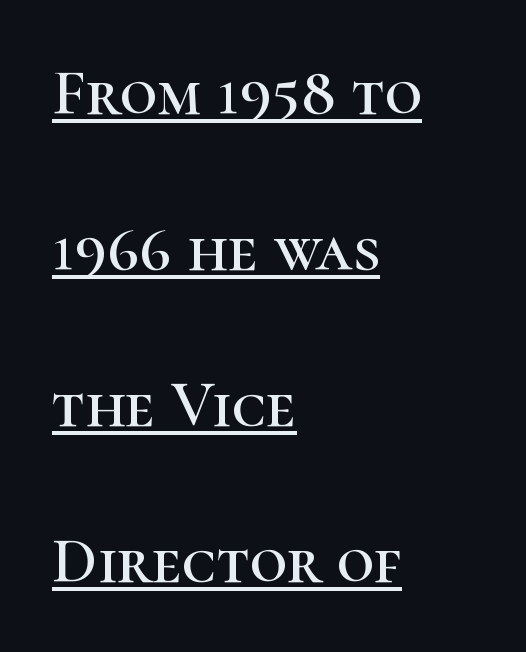
{"serif": "yes", "italic": "no", "width": "normal", "stroke_contrast": "high", "x_height": "medium", "monospaced": "no", "underline": "yes", "align": "left", "line_spacing": "loose", "line_spacing_ratio": 2.4, "letter_spacing": "normal", "letter_spacing_em": 0.0, "glyph_px": 65}
